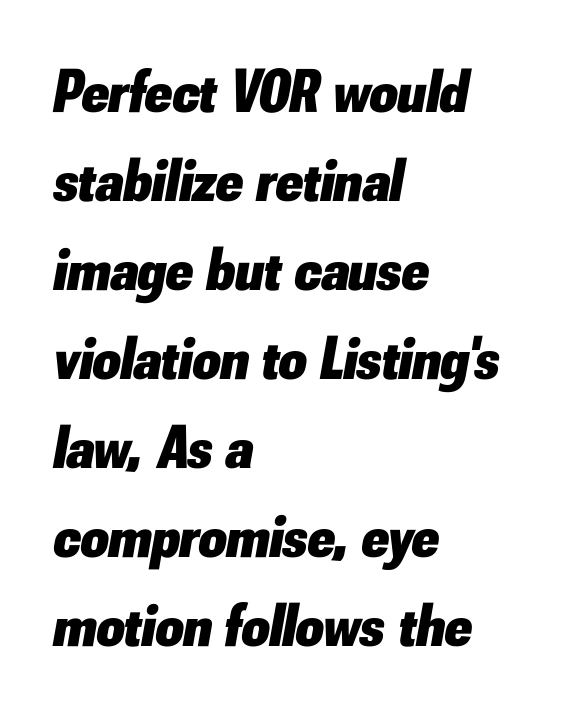
The image shows 61 px heavy type, italic (leaning right); set left-aligned, normal line spacing (1.46x), normal letter spacing, not underlined; low stroke contrast and a small x-height.
